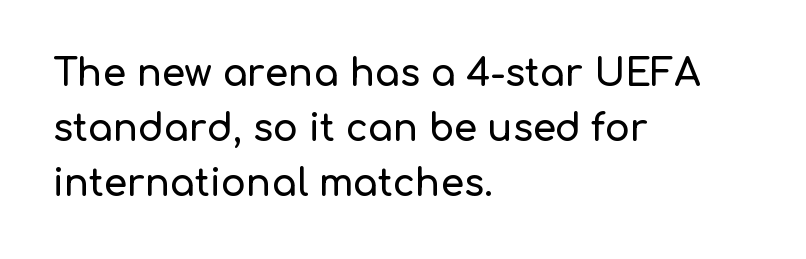
The image shows 37 px sans-serif type, upright; set left-aligned, normal line spacing (1.49x), normal letter spacing, not underlined; low stroke contrast and a medium x-height.
